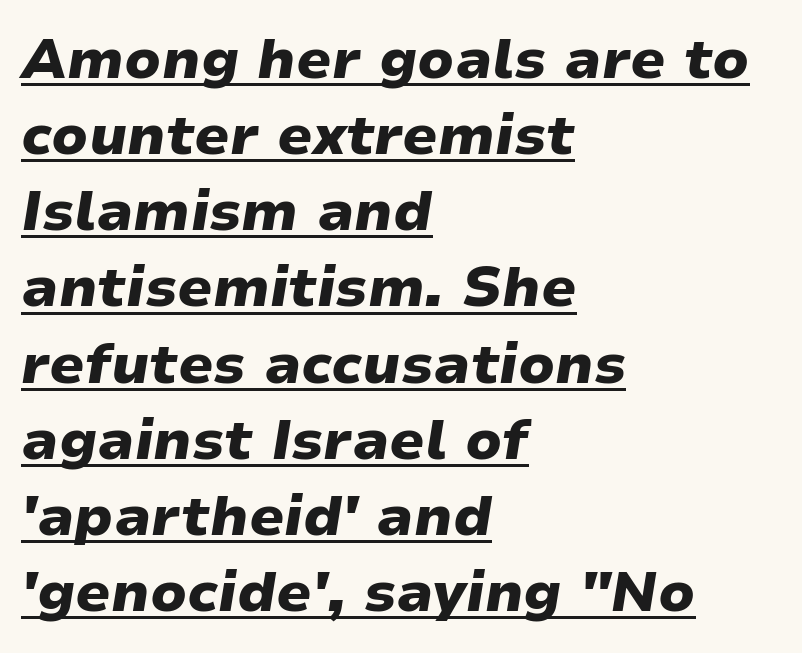
The image shows 56 px heavy, wide type, italic (leaning right); set left-aligned, normal line spacing (1.36x), normal letter spacing, underlined; low stroke contrast and a medium x-height.
